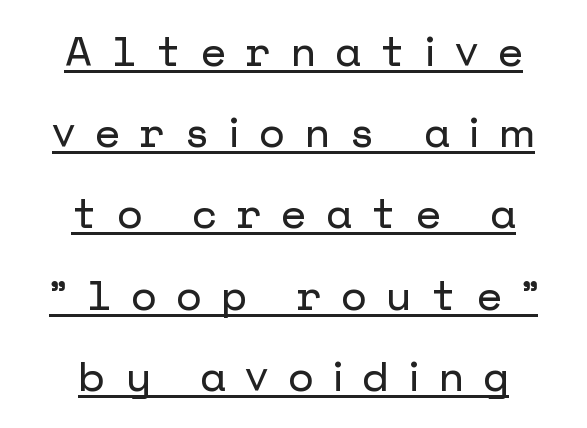
In terms of letterform style, serifs are entirely absent. Honestly, the underline is the first thing you notice here. The paragraph has two soft edges and a firm central axis. The lettering holds an erect, upright posture throughout.
